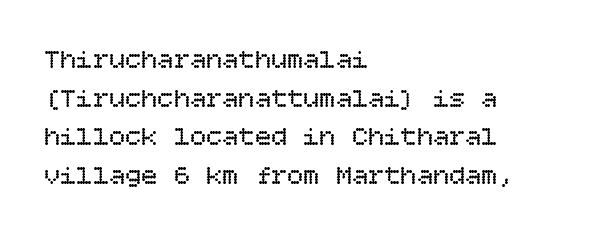
{"italic": "no", "bold": "no", "underline": "no", "align": "left", "line_spacing": "normal", "line_spacing_ratio": 1.43, "letter_spacing": "normal", "letter_spacing_em": 0.0, "glyph_px": 27}
